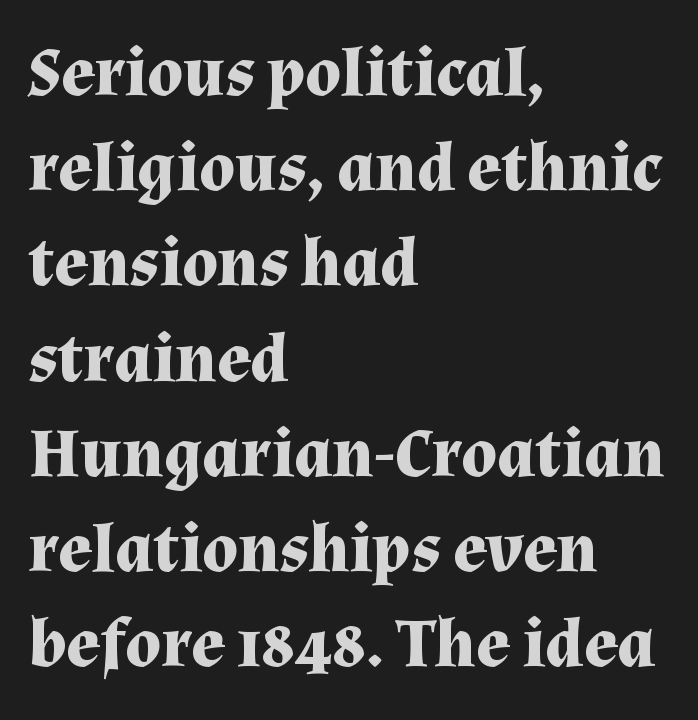
{"serif": "yes", "italic": "no", "bold": "yes", "weight": "bold", "width": "normal", "stroke_contrast": "medium", "x_height": "medium", "monospaced": "no", "underline": "no", "align": "left", "line_spacing": "normal", "line_spacing_ratio": 1.36, "letter_spacing": "normal", "letter_spacing_em": 0.0, "glyph_px": 70}
